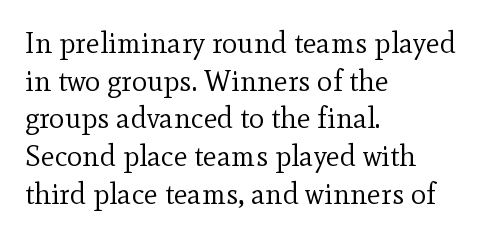
The image shows 29 px regular-weight serif type, upright; set left-aligned, normal line spacing (1.3x), normal letter spacing, not underlined; a small x-height.
